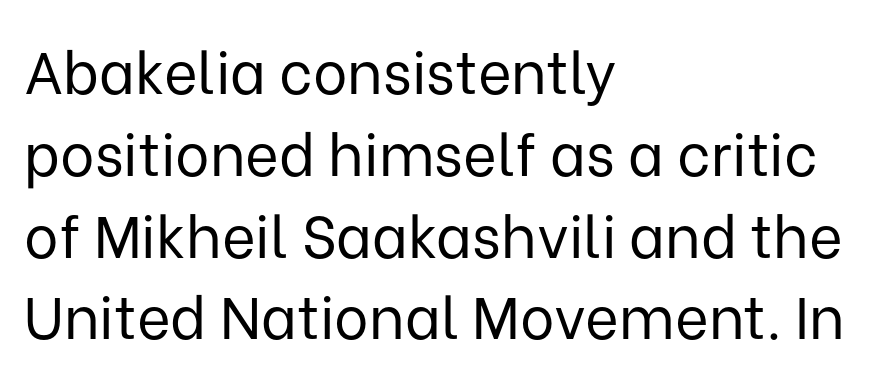
Only glyphs here, with clear space below each row. A typesetter would mark this as roman, not italic. The characters display no serif detailing; their extremities are plain. Counters stay open thanks to moderate or lighter strokes.
